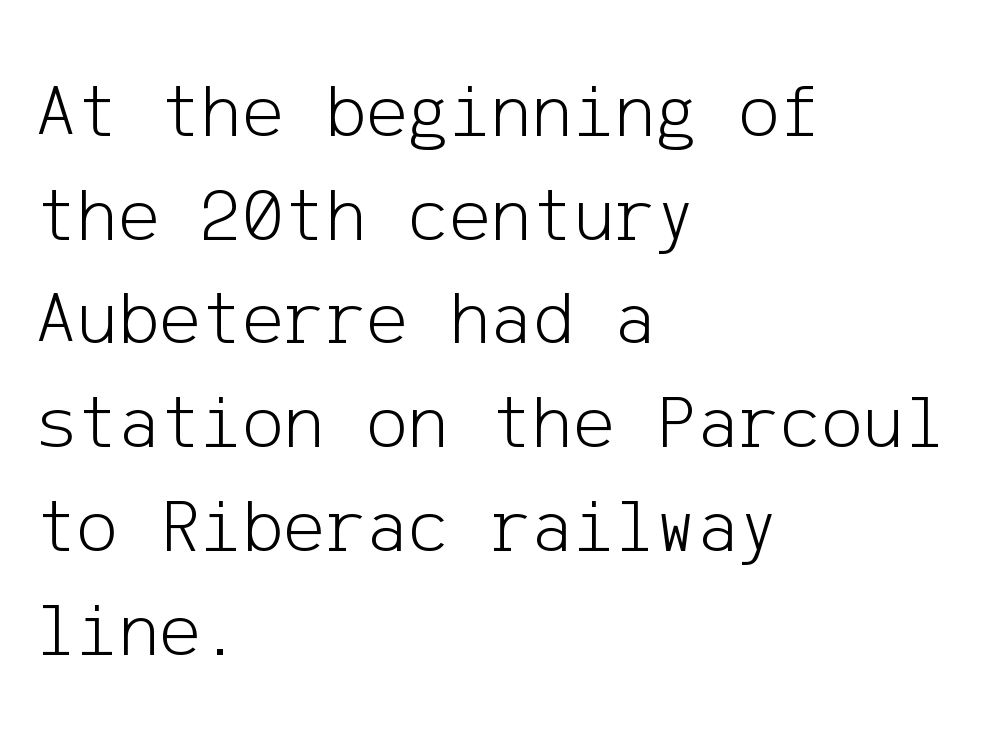
{"serif": "no", "italic": "no", "bold": "no", "weight": "light", "width": "normal", "stroke_contrast": "low", "x_height": "medium", "underline": "no", "align": "left", "line_spacing": "normal", "line_spacing_ratio": 1.33, "letter_spacing": "normal", "letter_spacing_em": 0.0, "glyph_px": 78}
